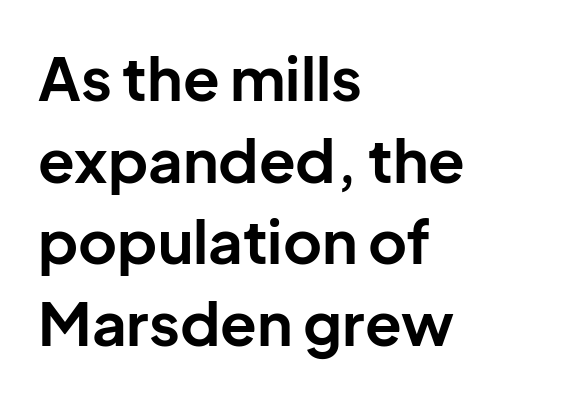
{"serif": "no", "italic": "no", "bold": "yes", "weight": "bold", "width": "normal", "stroke_contrast": "low", "x_height": "medium", "monospaced": "no", "underline": "no", "align": "left", "line_spacing": "normal", "line_spacing_ratio": 1.36, "letter_spacing": "normal", "letter_spacing_em": 0.0, "glyph_px": 60}
